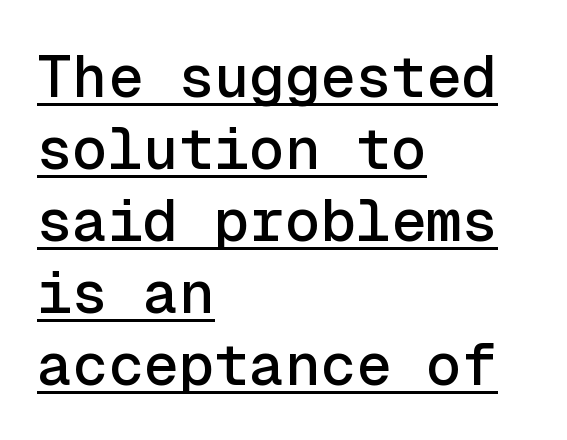
The specimen reads as upright at a glance. Compared with typical body copy, the letter spacing here is the same. Check the space under the baseline: a stroke is drawn there. Every character here occupies the same horizontal width, giving the sample a typewriter-like rhythm. The glyphs in this specimen are sans serif.
